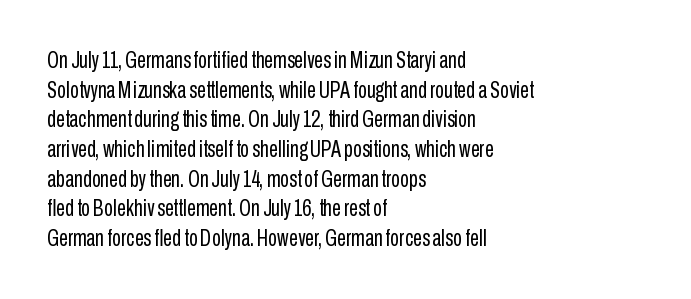
{"italic": "no", "bold": "no", "underline": "no", "align": "left", "line_spacing": "normal", "line_spacing_ratio": 1.29, "letter_spacing": "normal", "letter_spacing_em": 0.0, "glyph_px": 23}
